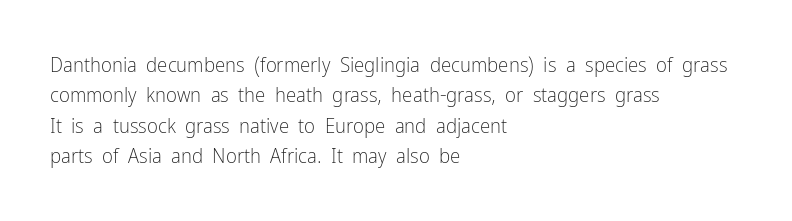
Q: Is the text bold? A: No.
Q: Is the text italic (slanted)? A: No, it is upright.
Q: Is the text underlined? A: No.
Q: How is the paragraph aligned? A: Left-aligned.
Q: Is the spacing between letters normal or unusually wide? A: Normal.
Q: Is the spacing between lines tight, normal or loose? A: Normal.
